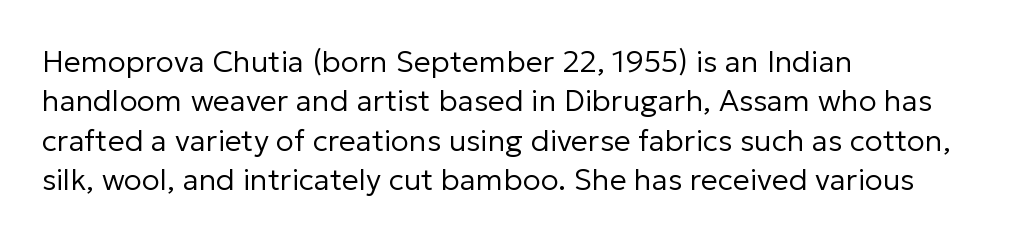
Q: Is the text bold? A: No.
Q: Is the text italic (slanted)? A: No, it is upright.
Q: Is the typeface a serif or a sans-serif typeface? A: Sans-serif.
Q: Is the text underlined? A: No.
Q: How is the paragraph aligned? A: Left-aligned.
Q: Is the spacing between letters normal or unusually wide? A: Normal.
Q: Is the spacing between lines tight, normal or loose? A: Normal.
Q: Width (condensed, normal, or wide)? A: Normal.
Q: Stroke contrast? A: Low.
Q: x-height? A: Medium.
Q: Monospaced? A: No.
